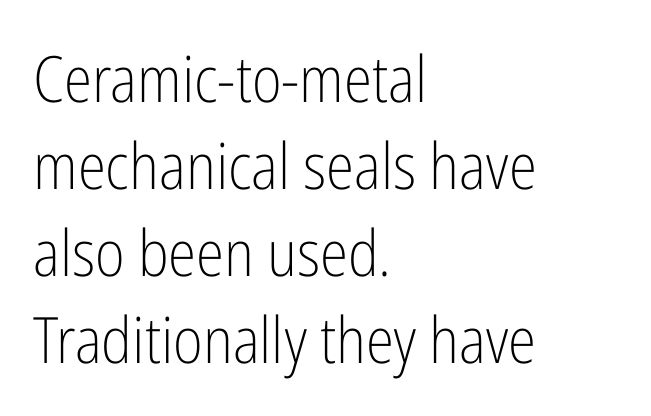
Q: Is the text bold? A: No.
Q: Is the text italic (slanted)? A: No, it is upright.
Q: Is the typeface a serif or a sans-serif typeface? A: Sans-serif.
Q: Is the text underlined? A: No.
Q: How is the paragraph aligned? A: Left-aligned.
Q: Is the spacing between letters normal or unusually wide? A: Normal.
Q: Is the spacing between lines tight, normal or loose? A: Normal.
Q: Width (condensed, normal, or wide)? A: Condensed.
Q: Stroke contrast? A: Low.
Q: x-height? A: Medium.
Q: Monospaced? A: No.
